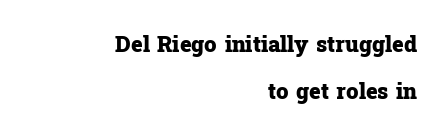
The tracking reads as untouched default to a designer's eye. Style check: upright. Does the weight exceed regular? Yes, all the way to bold. These lines stand farther apart than default settings would place them. One-word summary of the alignment: right.
